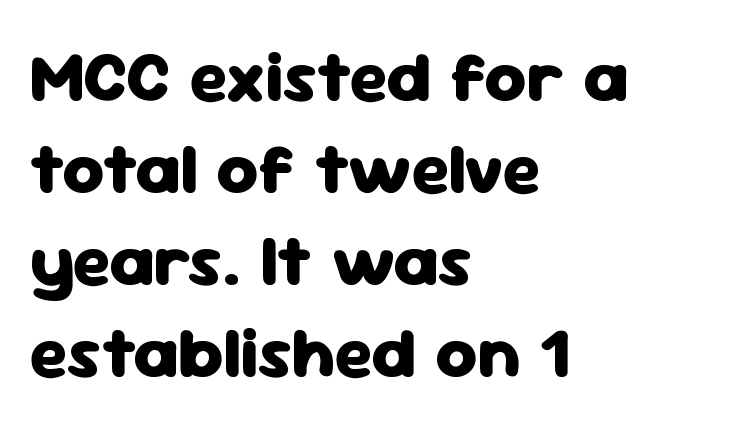
{"serif": "no", "italic": "no", "bold": "yes", "weight": "heavy", "width": "normal", "stroke_contrast": "low", "x_height": "medium", "monospaced": "no", "underline": "no", "align": "left", "line_spacing": "normal", "line_spacing_ratio": 1.28, "letter_spacing": "normal", "letter_spacing_em": 0.0, "glyph_px": 72}
